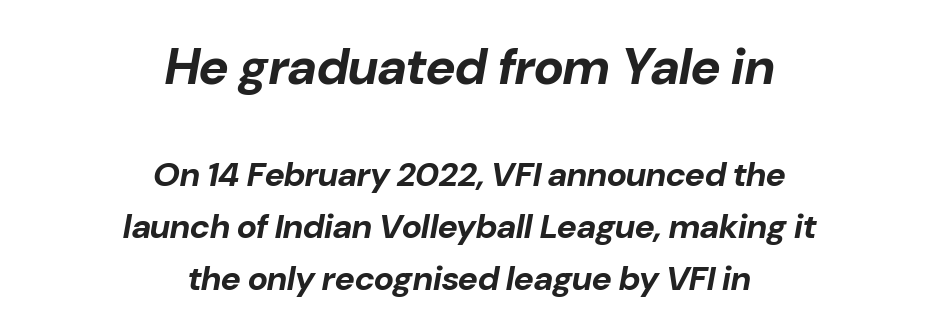
Q: Is the text bold? A: Yes.
Q: Is the text italic (slanted)? A: Yes, it leans right by about 10 degrees.
Q: Is the text underlined? A: No.
Q: How is the paragraph aligned? A: Centered.
Q: Is the spacing between letters normal or unusually wide? A: Normal.
Q: Is the spacing between lines tight, normal or loose? A: Normal.
Q: Which block of text is set in a larger size, the first (top) or the second (bottom)? A: The first (top) one.
Q: Width (condensed, normal, or wide)? A: Normal.
Q: Stroke contrast? A: Low.
Q: x-height? A: Medium.
Q: Monospaced? A: No.
